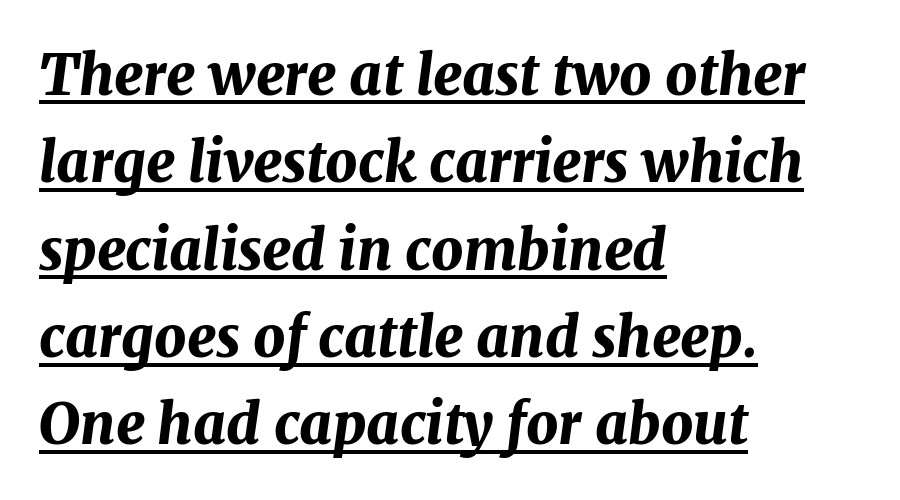
In terms of posture, this sample is oblique. Does extra space separate the letters? No, they use regular spacing. Does the copy run flush right? No — it runs flush left. A dark, heavy texture on the line: the type is bold. Decoration check: the copy is underlined. Looks like regular typesetting: each glyph gets only the width it needs.
